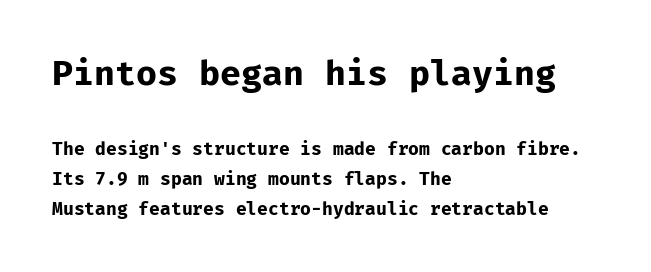
Caption: standard tracking, unaltered. The space beneath each line is pristine and unruled. The axis of the letterforms is exactly vertical. Monospaced: the letters line up in strict vertical columns. Compared with typical paragraphs, the rows here are spaced about the same.
